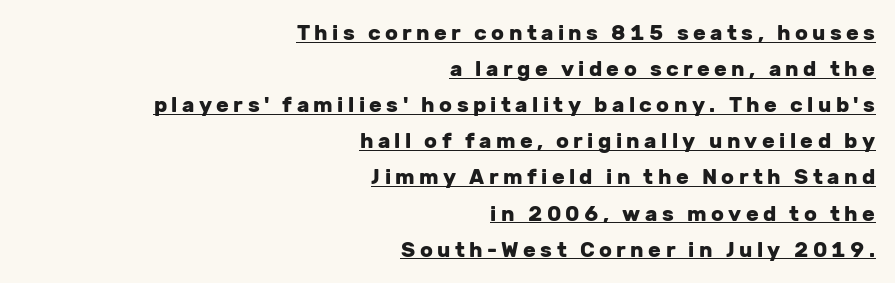
{"italic": "no", "bold": "yes", "underline": "yes", "align": "right", "line_spacing_ratio": 1.72, "letter_spacing": "wide", "letter_spacing_em": 0.21, "glyph_px": 21}
